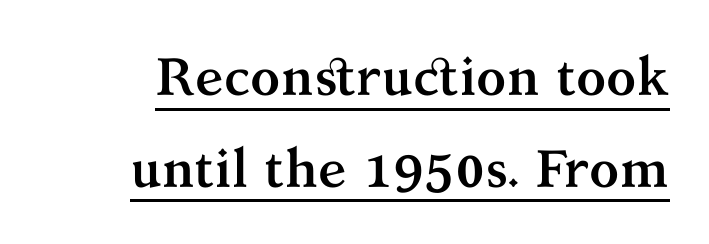
Q: Is the text bold? A: Yes.
Q: Is the text italic (slanted)? A: No, it is upright.
Q: Is the typeface a serif or a sans-serif typeface? A: Serif.
Q: Is the text underlined? A: Yes.
Q: Is the spacing between letters normal or unusually wide? A: Normal.
Q: Width (condensed, normal, or wide)? A: Normal.
Q: Stroke contrast? A: Medium.
Q: x-height? A: Medium.
Q: Monospaced? A: No.
